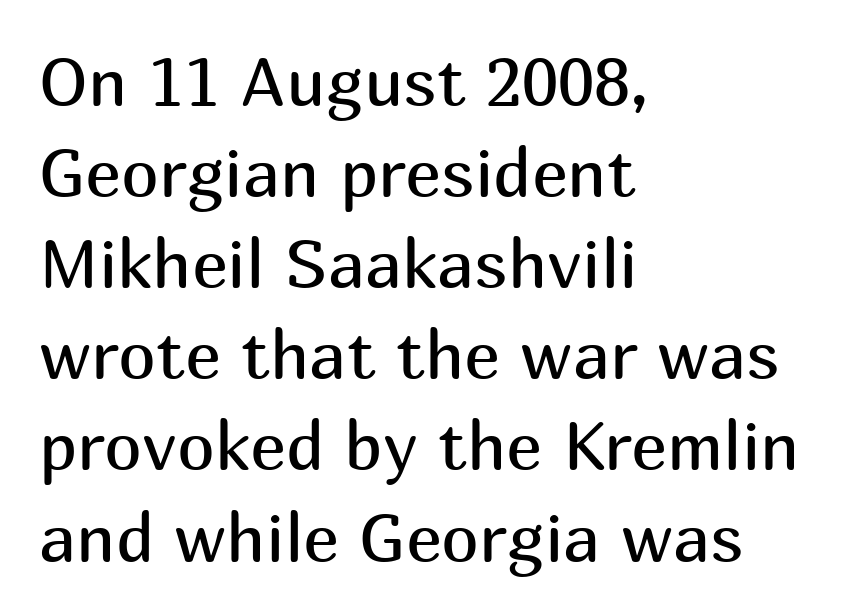
The image shows 68 px regular-weight sans-serif type, upright; set left-aligned, normal line spacing (1.34x), normal letter spacing, not underlined; medium stroke contrast and a medium x-height.
